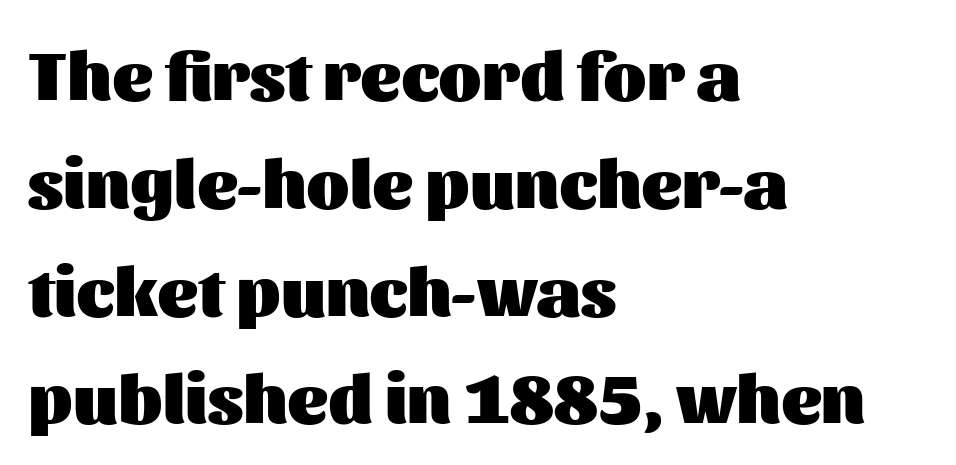
{"serif": "no", "italic": "no", "bold": "yes", "weight": "heavy", "width": "normal", "stroke_contrast": "medium", "x_height": "medium", "monospaced": "no", "underline": "no", "align": "left", "line_spacing": "normal", "line_spacing_ratio": 1.54, "letter_spacing": "normal", "letter_spacing_em": 0.0, "glyph_px": 70}
